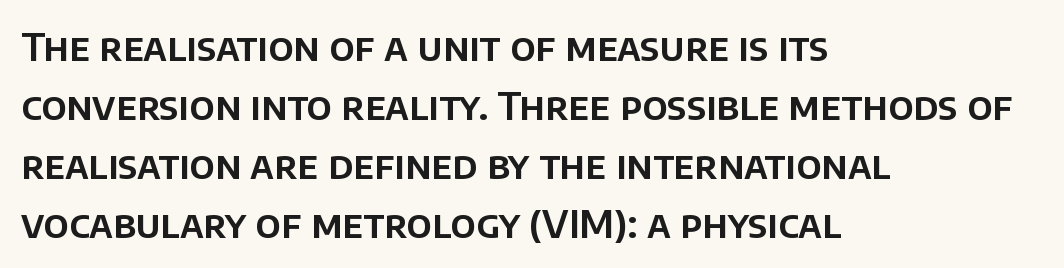
Line beginnings align vertically; line endings do not. Students, observe: this is what conventionally led text looks like. The line texture is even and compact thanks to regular tracking. Nobody drew a line under any word here. These lines are rendered in a variable-pitch font. You can tell it's not italic because the verticals are truly vertical.
